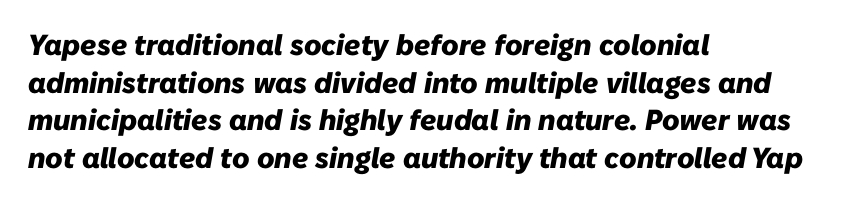
The image shows 29 px heavy type, italic (leaning right); set left-aligned, normal line spacing (1.3x), normal letter spacing, not underlined; low stroke contrast and a medium x-height.
